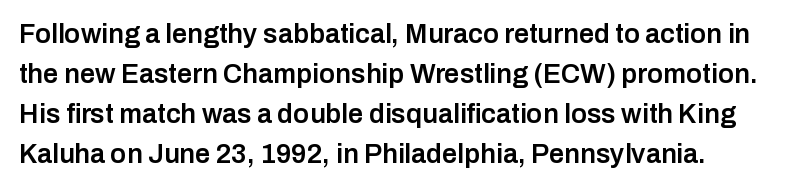
Q: Is the text bold? A: Semi-bold.
Q: Is the text italic (slanted)? A: No, it is upright.
Q: Is the text underlined? A: No.
Q: Is the spacing between letters normal or unusually wide? A: Normal.
Q: Is the spacing between lines tight, normal or loose? A: Normal.
